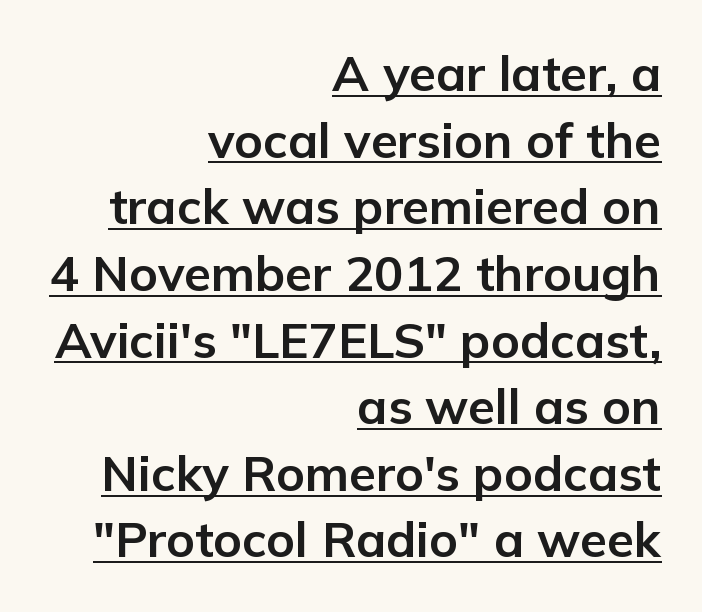
This sample carries an underscore along the baseline area. This is roman type, the default non-slanted kind. The rendering anchors every line to the right-hand side. These lines carry a lot of weight — the face is fully bold. Nothing sits at the stroke ends, so this counts as sans-serif. The passage shown is typed in a proportional face where columns would drift.
